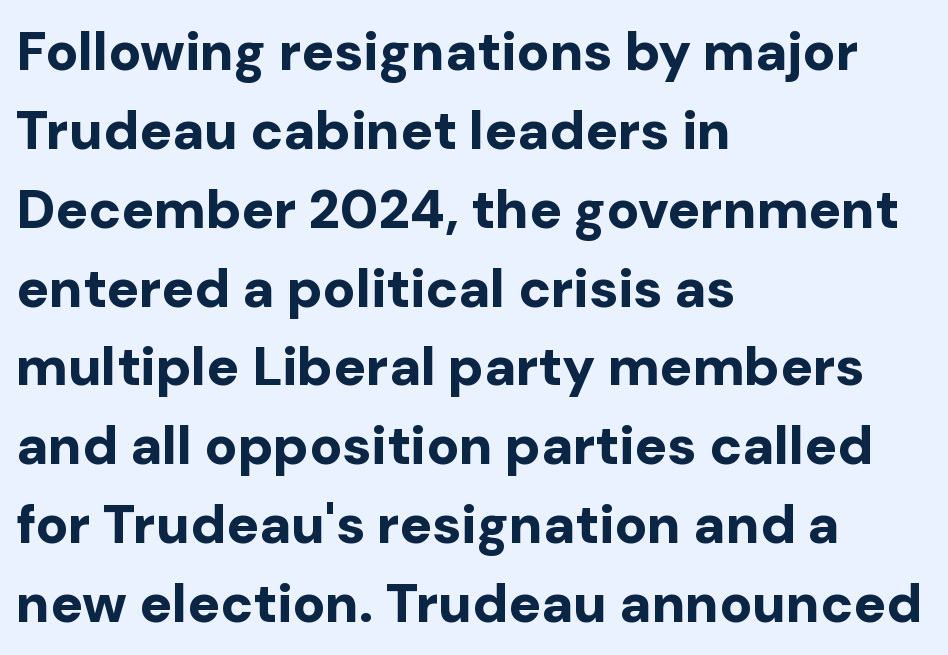
Q: Is the text bold? A: Yes.
Q: Is the text italic (slanted)? A: No, it is upright.
Q: Is the typeface a serif or a sans-serif typeface? A: Sans-serif.
Q: Is the text underlined? A: No.
Q: How is the paragraph aligned? A: Left-aligned.
Q: Is the spacing between letters normal or unusually wide? A: Normal.
Q: Is the spacing between lines tight, normal or loose? A: Normal.
Q: Width (condensed, normal, or wide)? A: Normal.
Q: Stroke contrast? A: Low.
Q: x-height? A: Medium.
Q: Monospaced? A: No.
